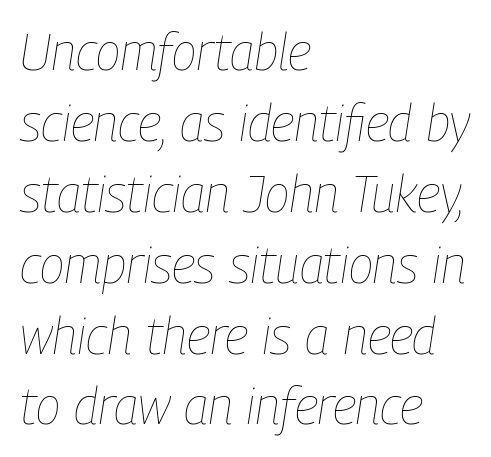
{"italic": "yes", "lean": "right", "slant_degrees": 9, "bold": "no", "weight": "thin", "width": "condensed", "stroke_contrast": "low", "x_height": "medium", "monospaced": "no", "underline": "no", "align": "left", "line_spacing": "normal", "line_spacing_ratio": 1.39, "letter_spacing": "normal", "letter_spacing_em": 0.0, "glyph_px": 51}
